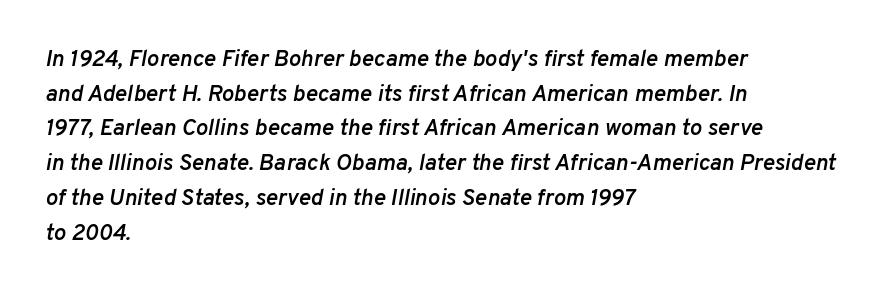
Q: Is the text bold? A: Semi-bold.
Q: Is the text italic (slanted)? A: Yes, it leans right by about 10 degrees.
Q: Is the text underlined? A: No.
Q: How is the paragraph aligned? A: Left-aligned.
Q: Is the spacing between letters normal or unusually wide? A: Normal.
Q: Is the spacing between lines tight, normal or loose? A: Normal.
